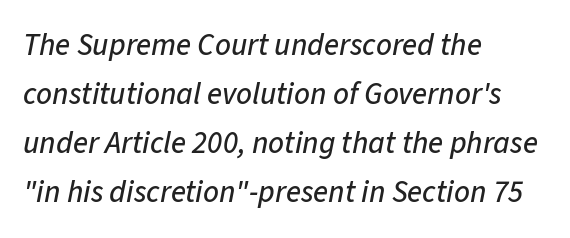
Q: Is the text italic (slanted)? A: Yes, it leans right by about 11 degrees.
Q: Is the text underlined? A: No.
Q: How is the paragraph aligned? A: Left-aligned.
Q: Is the spacing between letters normal or unusually wide? A: Normal.
Q: Is the spacing between lines tight, normal or loose? A: Normal.
Q: Width (condensed, normal, or wide)? A: Normal.
Q: Stroke contrast? A: Low.
Q: x-height? A: Medium.
Q: Monospaced? A: No.
